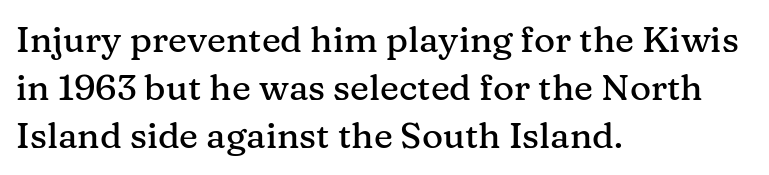
Tall strokes in this sample are plumb rather than angled. This is serif lettering, the kind often seen in printed books. You could not count columns in this text — the font is proportionally spaced. Visually the block forms a straight wall on the left and a jagged coastline on the right. A bare baseline throughout the passage. Reading down the column, the eye jumps a familiar distance to each next line.
